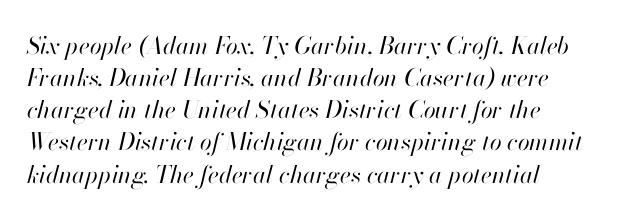
The whole block is typeset with a tilt. Alignment: flush left. The font is comparable to plain body text, perhaps lighter. The baseline area is clear. The letters sit at their default tracking, neither squeezed nor spread.
